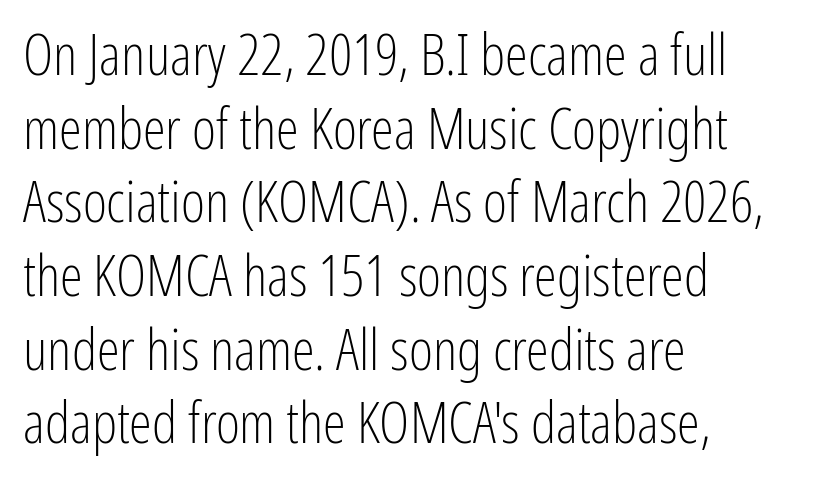
Q: Is the text bold? A: No.
Q: Is the text italic (slanted)? A: No, it is upright.
Q: Is the typeface a serif or a sans-serif typeface? A: Sans-serif.
Q: Is the text underlined? A: No.
Q: How is the paragraph aligned? A: Left-aligned.
Q: Is the spacing between letters normal or unusually wide? A: Normal.
Q: Is the spacing between lines tight, normal or loose? A: Normal.
Q: Width (condensed, normal, or wide)? A: Condensed.
Q: Stroke contrast? A: Low.
Q: x-height? A: Medium.
Q: Monospaced? A: No.
